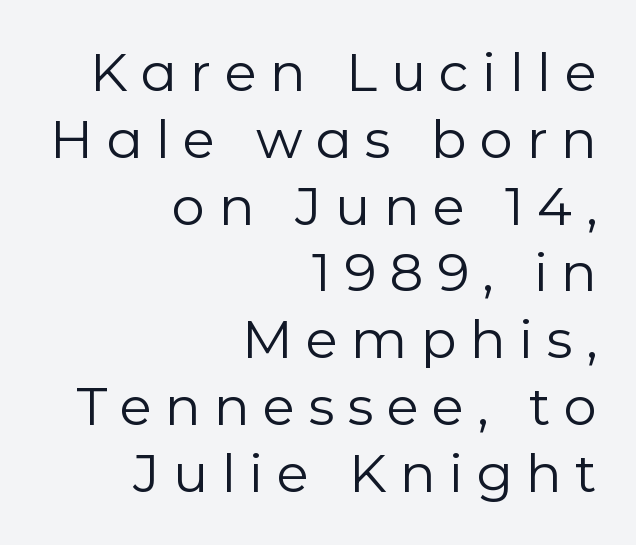
{"serif": "no", "italic": "no", "bold": "no", "weight": "regular", "width": "normal", "stroke_contrast": "low", "x_height": "medium", "monospaced": "no", "underline": "no", "align": "right", "line_spacing": "normal", "line_spacing_ratio": 1.26, "letter_spacing": "wide", "letter_spacing_em": 0.25, "glyph_px": 53}
